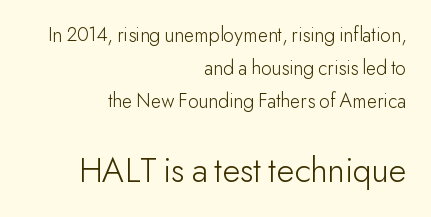
The image shows 37 px light sans-serif type, upright; set right-aligned, normal line spacing (1.57x), normal letter spacing, not underlined; the second (bottom) block is 1.76x larger; low stroke contrast and a small x-height.
